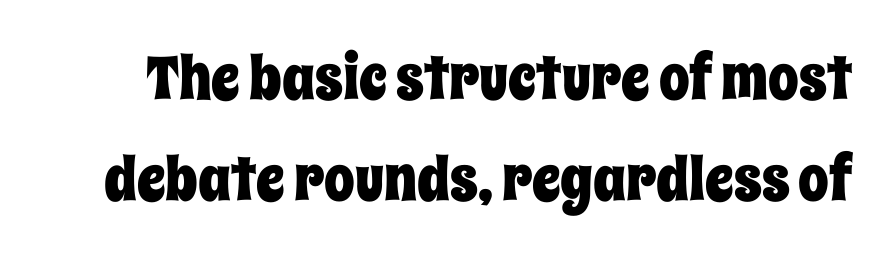
{"italic": "no", "width": "condensed", "stroke_contrast": "low", "x_height": "large", "monospaced": "no", "underline": "no", "line_spacing": "normal", "line_spacing_ratio": 1.66, "letter_spacing": "normal", "letter_spacing_em": 0.0, "glyph_px": 61}
